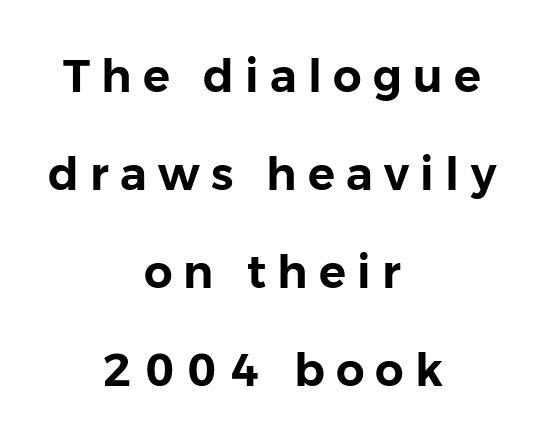
The image shows 45 px sans-serif type, upright; set centered, loose line spacing (2.18x), unusually wide letter spacing (+0.25 em), not underlined; low stroke contrast and a medium x-height.
